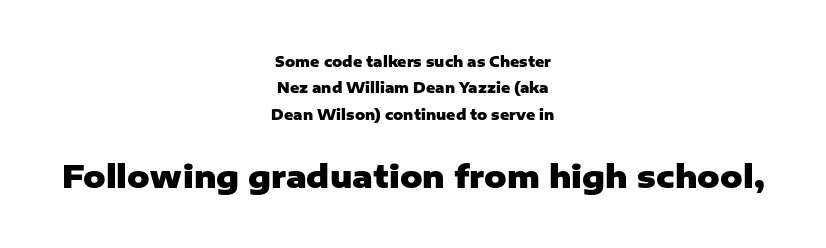
Q: Is the text bold? A: Yes.
Q: Is the text italic (slanted)? A: No, it is upright.
Q: Is the typeface a serif or a sans-serif typeface? A: Sans-serif.
Q: Is the text underlined? A: No.
Q: How is the paragraph aligned? A: Centered.
Q: Is the spacing between letters normal or unusually wide? A: Normal.
Q: Which block of text is set in a larger size, the first (top) or the second (bottom)? A: The second (bottom) one.
Q: Width (condensed, normal, or wide)? A: Normal.
Q: Stroke contrast? A: Low.
Q: x-height? A: Medium.
Q: Monospaced? A: No.
